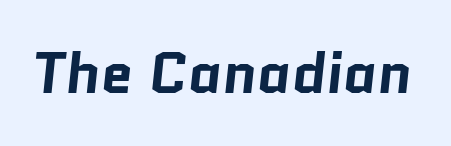
The image shows 58 px bold sans-serif type; set normal letter spacing, not underlined; low stroke contrast and a medium x-height.
